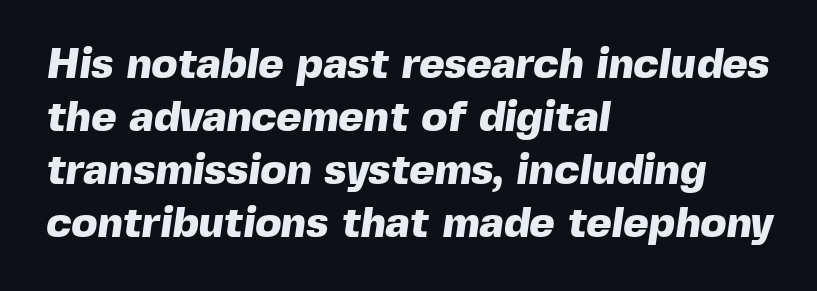
Q: Is the text bold? A: Yes.
Q: Is the typeface a serif or a sans-serif typeface? A: Sans-serif.
Q: Is the text underlined? A: No.
Q: How is the paragraph aligned? A: Left-aligned.
Q: Is the spacing between letters normal or unusually wide? A: Normal.
Q: Width (condensed, normal, or wide)? A: Normal.
Q: x-height? A: Medium.
Q: Monospaced? A: No.
